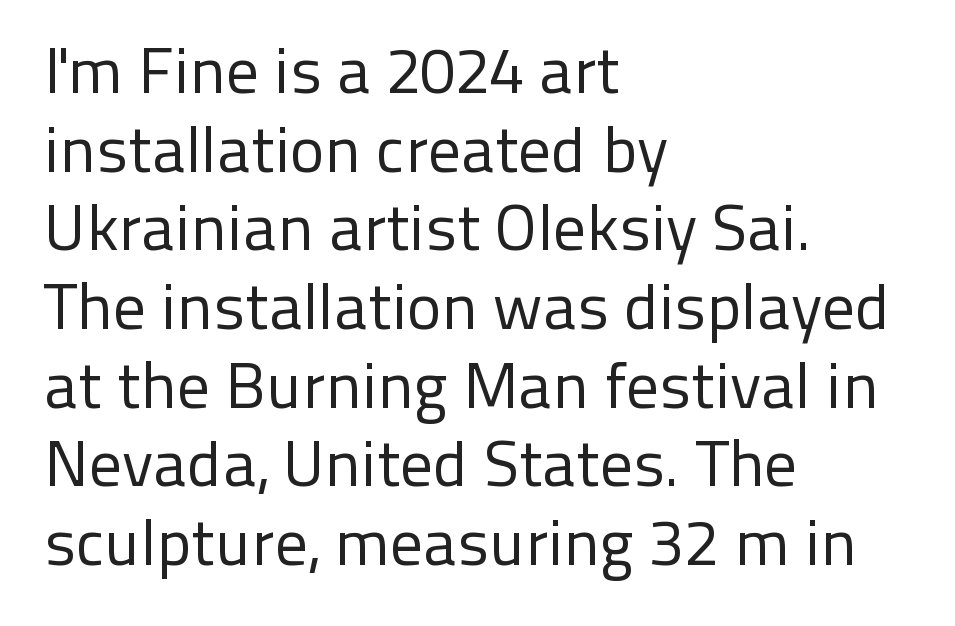
{"serif": "no", "italic": "no", "bold": "no", "weight": "regular", "width": "normal", "stroke_contrast": "low", "x_height": "medium", "monospaced": "no", "underline": "no", "align": "left", "line_spacing_ratio": 1.21, "letter_spacing": "normal", "letter_spacing_em": 0.0, "glyph_px": 65}
